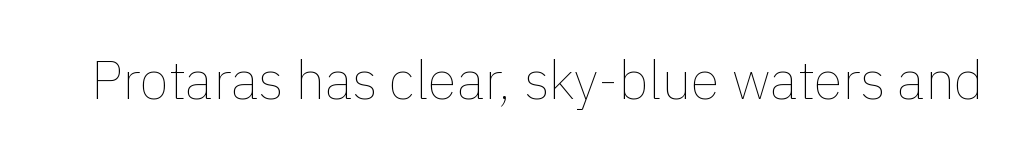
Q: Is the text bold? A: No.
Q: Is the text italic (slanted)? A: No, it is upright.
Q: Is the text underlined? A: No.
Q: Is the spacing between letters normal or unusually wide? A: Normal.
Q: Width (condensed, normal, or wide)? A: Normal.
Q: Stroke contrast? A: Low.
Q: x-height? A: Medium.
Q: Monospaced? A: No.
